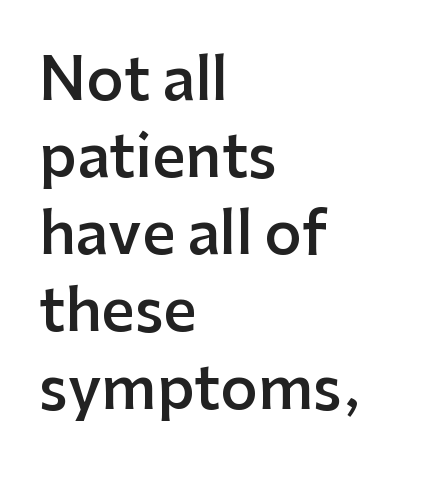
The image shows 58 px semibold sans-serif type, upright; set left-aligned, normal line spacing (1.33x), normal letter spacing, not underlined; low stroke contrast and a medium x-height.
